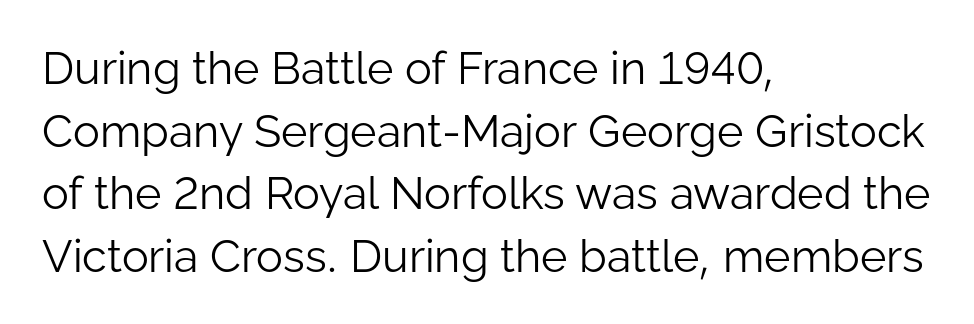
{"serif": "no", "italic": "no", "bold": "no", "weight": "light", "width": "normal", "stroke_contrast": "low", "x_height": "medium", "monospaced": "no", "underline": "no", "align": "left", "line_spacing": "normal", "line_spacing_ratio": 1.39, "letter_spacing": "normal", "letter_spacing_em": 0.0, "glyph_px": 45}
